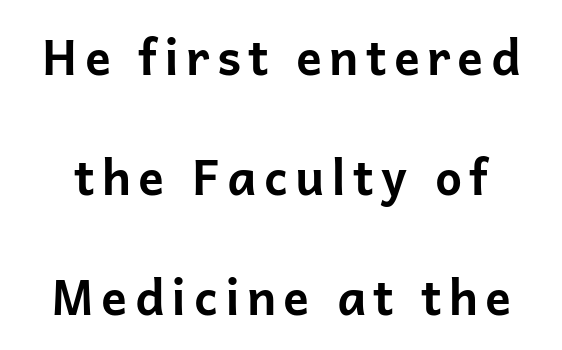
The image shows 48 px bold sans-serif type, upright; set loose line spacing (2.5x), not underlined; low stroke contrast and a medium x-height.
